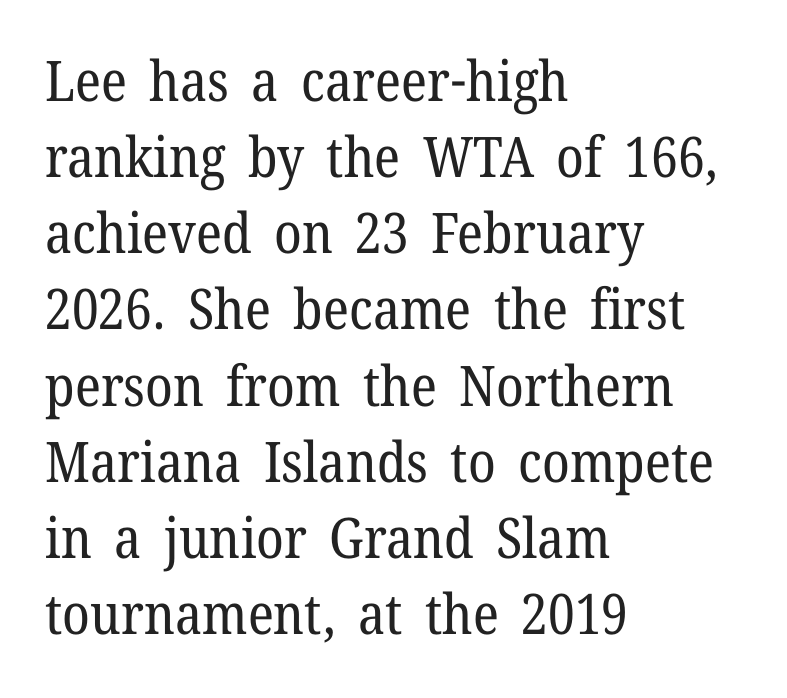
The letters advance in unequal steps, a hallmark of proportional type. These lines were composed using upright roman letters. The text block is weighted toward the left margin, trailing off unevenly rightward. Tracking here is standard; glyphs follow each other at the usual distance.
